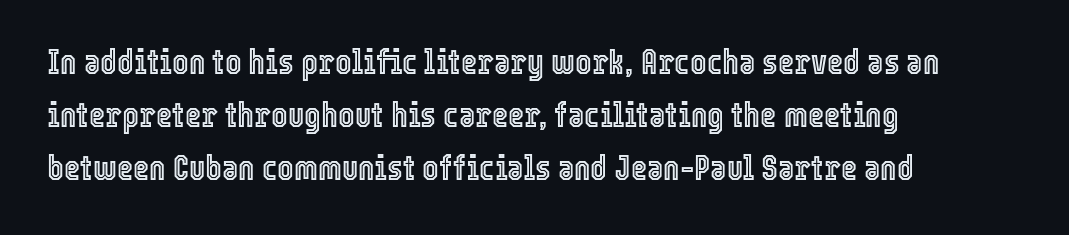
No extra tracking has been applied to these lines. The letters advance in unequal steps, a hallmark of proportional type. Alignment: flush left. Lines of text with bare space underneath. Italic? Not at all — the glyphs are vertical. Does the leading feel generous? No, just average.
